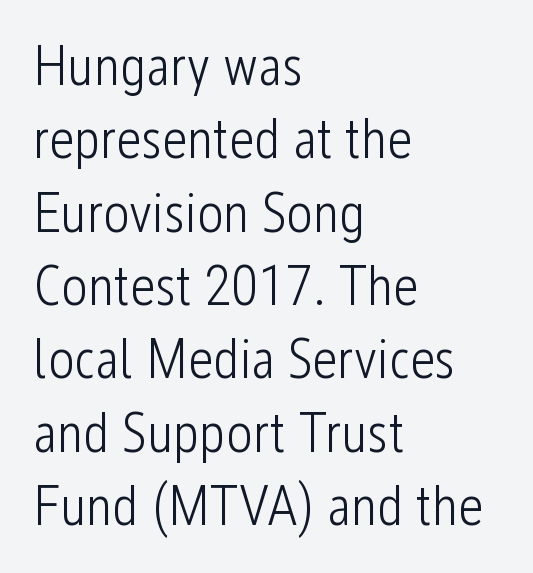
The image shows 56 px light, condensed sans-serif type, upright; set left-aligned, normal line spacing (1.31x), normal letter spacing, not underlined; low stroke contrast and a medium x-height.
